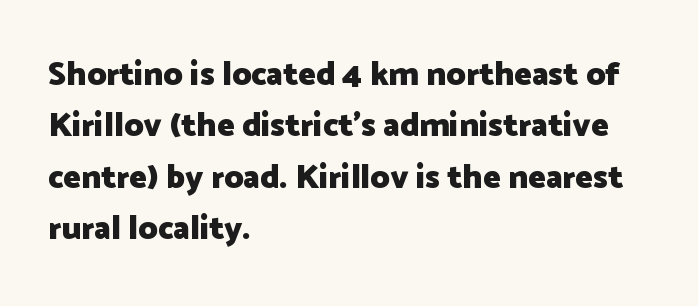
The face used here has the dense, thick strokes of a bold. The rendering uses natural spacing where letterforms have individual widths. The ragged edge is on the right, which tells us the setting is flush left. Observe the absence of serifs on each vertical stroke in this sample.
